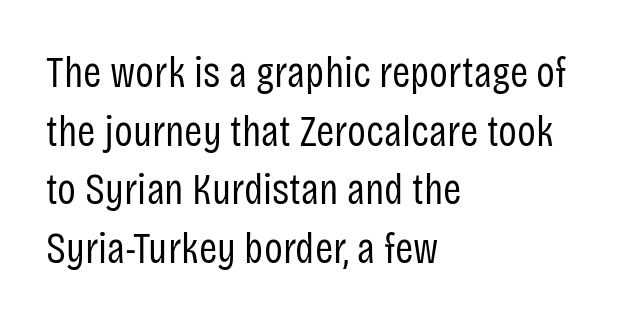
The image shows 44 px regular-weight, condensed sans-serif type, upright; set left-aligned, normal line spacing (1.33x), normal letter spacing, not underlined; low stroke contrast and a large x-height.
